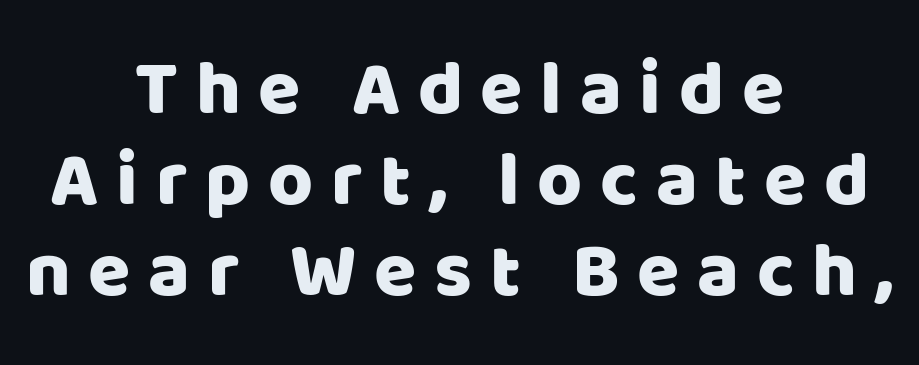
The image shows 77 px sans-serif type, upright; set centered, line spacing 1.18x, unusually wide letter spacing (+0.23 em), not underlined; low stroke contrast and a large x-height.
